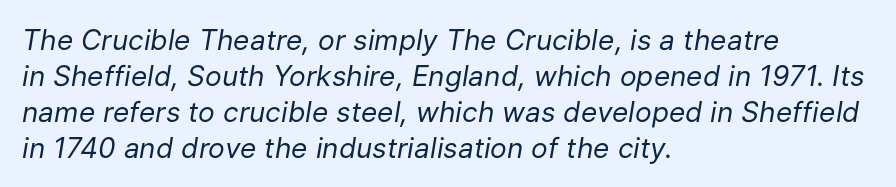
The image shows 28 px regular-weight type, italic (leaning right); set left-aligned, normal line spacing (1.28x), normal letter spacing, not underlined; low stroke contrast and a medium x-height.
